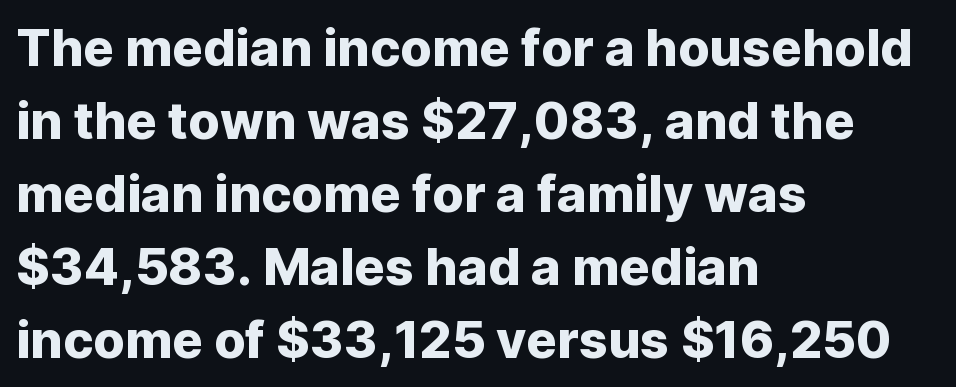
Q: Is the text italic (slanted)? A: No, it is upright.
Q: Is the typeface a serif or a sans-serif typeface? A: Sans-serif.
Q: Is the text underlined? A: No.
Q: How is the paragraph aligned? A: Left-aligned.
Q: Is the spacing between letters normal or unusually wide? A: Normal.
Q: Is the spacing between lines tight, normal or loose? A: Normal.
Q: Width (condensed, normal, or wide)? A: Normal.
Q: Stroke contrast? A: Low.
Q: x-height? A: Medium.
Q: Monospaced? A: No.
